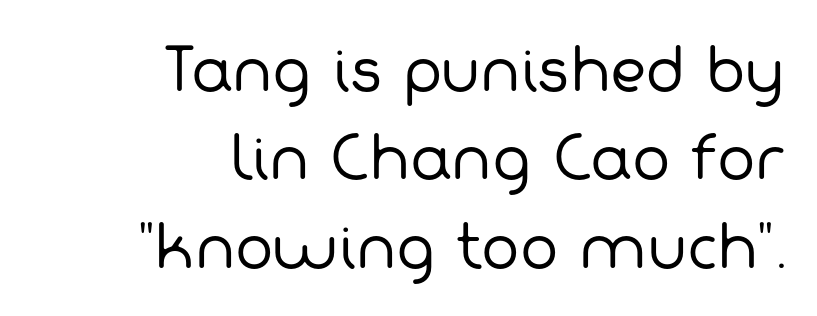
Q: Is the text bold? A: No.
Q: Is the typeface a serif or a sans-serif typeface? A: Sans-serif.
Q: Is the text underlined? A: No.
Q: How is the paragraph aligned? A: Right-aligned.
Q: Is the spacing between letters normal or unusually wide? A: Normal.
Q: Is the spacing between lines tight, normal or loose? A: Normal.
Q: Width (condensed, normal, or wide)? A: Normal.
Q: Stroke contrast? A: Low.
Q: x-height? A: Medium.
Q: Monospaced? A: No.
